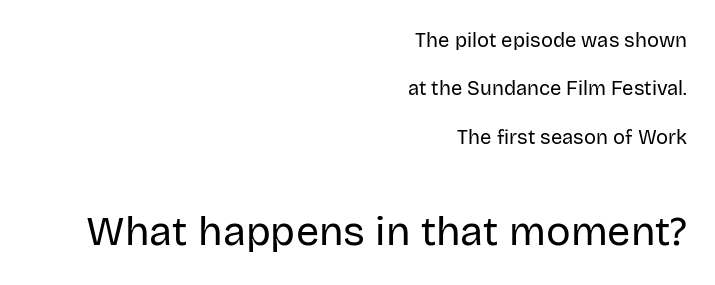
Q: Is the text bold? A: No.
Q: Is the text italic (slanted)? A: No, it is upright.
Q: Is the typeface a serif or a sans-serif typeface? A: Sans-serif.
Q: Is the text underlined? A: No.
Q: How is the paragraph aligned? A: Right-aligned.
Q: Is the spacing between letters normal or unusually wide? A: Normal.
Q: Is the spacing between lines tight, normal or loose? A: Loose.
Q: Which block of text is set in a larger size, the first (top) or the second (bottom)? A: The second (bottom) one.
Q: Width (condensed, normal, or wide)? A: Normal.
Q: Stroke contrast? A: Low.
Q: x-height? A: Large.
Q: Monospaced? A: No.
